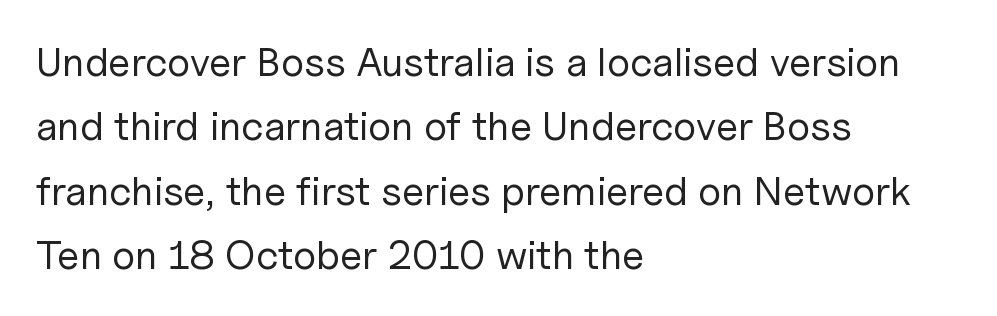
Font category for this specimen: sans-serif. The weight tops out at a normal text grade. Notice how the passage keeps a crisp vertical edge on the left only. Italic? Not at all — the glyphs are vertical. Interline gaps are of average width in this sample.
